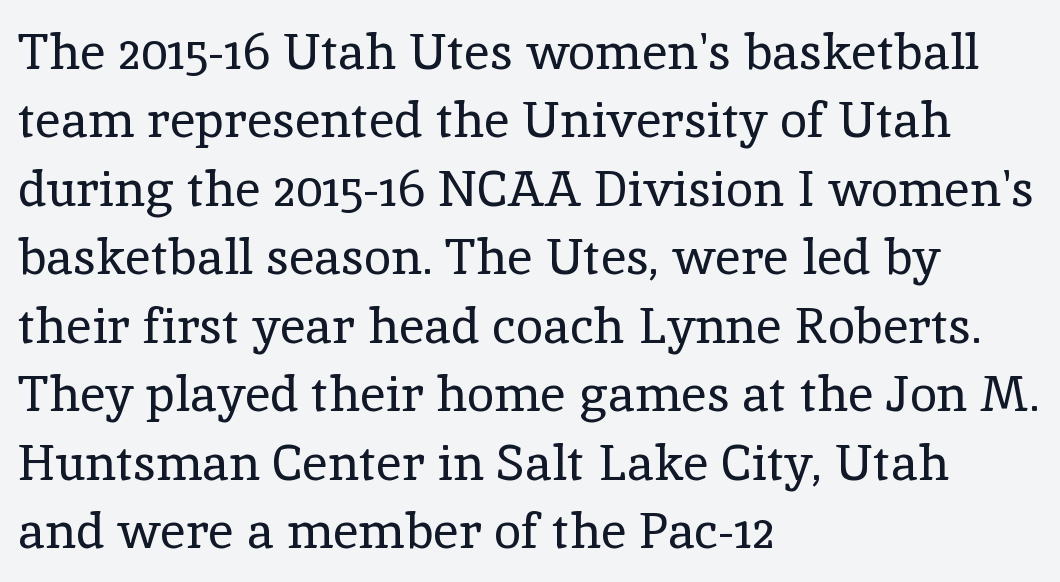
The image shows 50 px regular-weight serif type, upright; set left-aligned, normal line spacing (1.37x), normal letter spacing, not underlined; a medium x-height.
